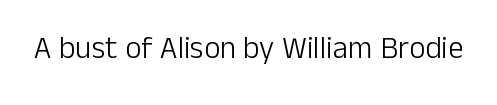
Q: Is the text bold? A: No.
Q: Is the text italic (slanted)? A: No, it is upright.
Q: Is the typeface a serif or a sans-serif typeface? A: Sans-serif.
Q: Is the text underlined? A: No.
Q: Is the spacing between letters normal or unusually wide? A: Normal.
Q: Width (condensed, normal, or wide)? A: Normal.
Q: Stroke contrast? A: Low.
Q: x-height? A: Medium.
Q: Monospaced? A: No.
